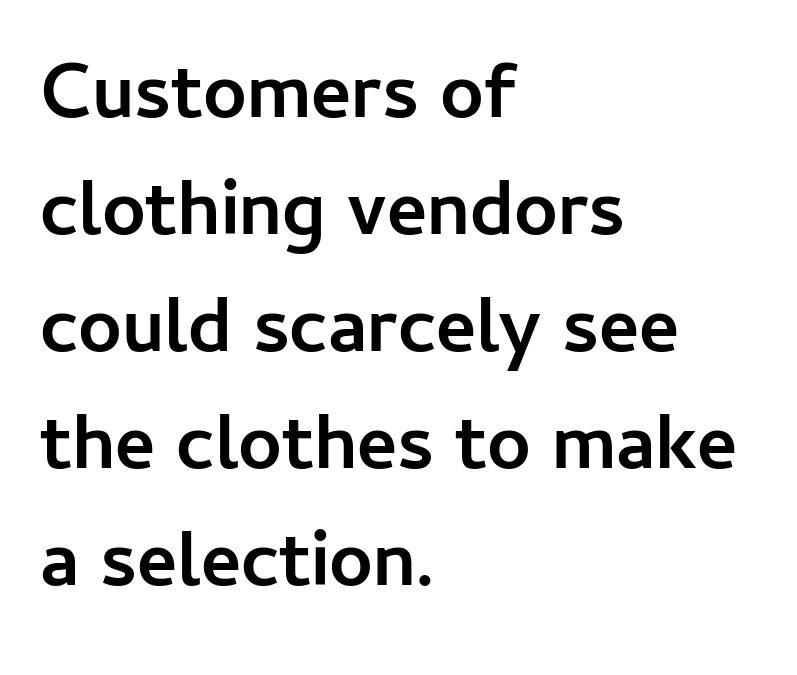
Q: Is the text bold? A: Yes.
Q: Is the text italic (slanted)? A: No, it is upright.
Q: Is the typeface a serif or a sans-serif typeface? A: Sans-serif.
Q: Is the text underlined? A: No.
Q: How is the paragraph aligned? A: Left-aligned.
Q: Is the spacing between letters normal or unusually wide? A: Normal.
Q: Is the spacing between lines tight, normal or loose? A: Normal.
Q: Width (condensed, normal, or wide)? A: Normal.
Q: Stroke contrast? A: Low.
Q: x-height? A: Medium.
Q: Monospaced? A: No.
